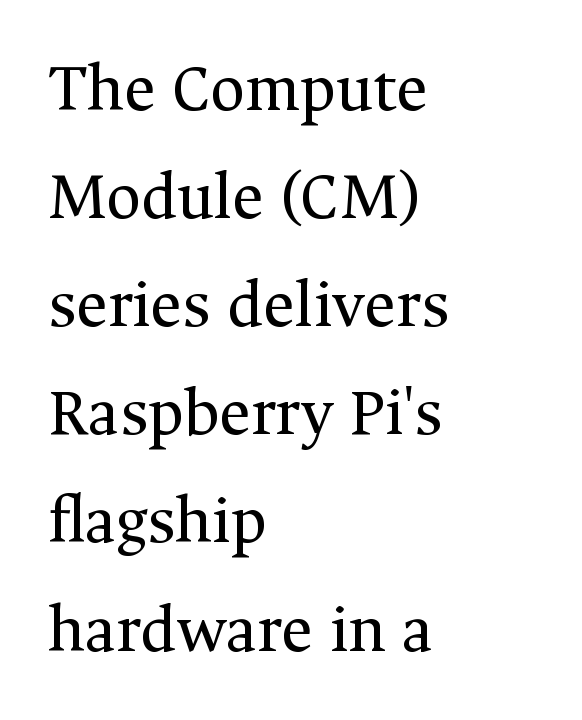
Anything drawn beneath the words? Only blank space. Compared with a typical body face, this is equally light or lighter still. A classic flush-left, rag-right setting is used for this passage. Ascenders rise straight up at ninety degrees.
